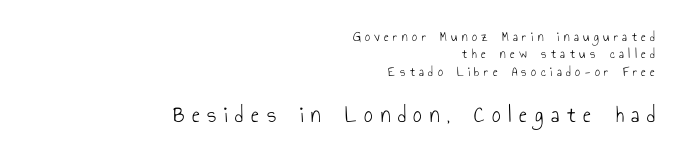
The image shows 24 px text type, upright; set right-aligned, line spacing 1.24x, unusually wide letter spacing (+0.32 em), not underlined; the second (bottom) block is 1.71x larger.
